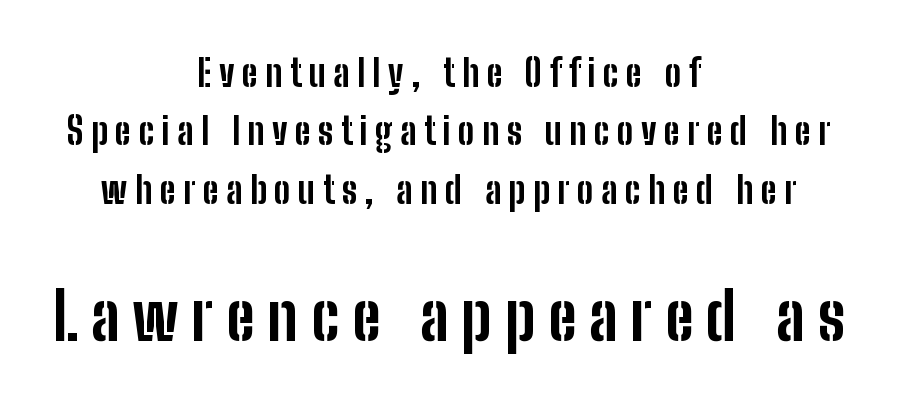
These lines are composed in type without serifs. The gaps between neighbouring characters are conspicuously large. Spacing verdict: proportional, widths tailored to each character. Summary of vertical rhythm: regular, with standard interline spacing. Ascenders rise straight up at ninety degrees. Visually, the bottom section dominates because its glyphs are scaled up.
